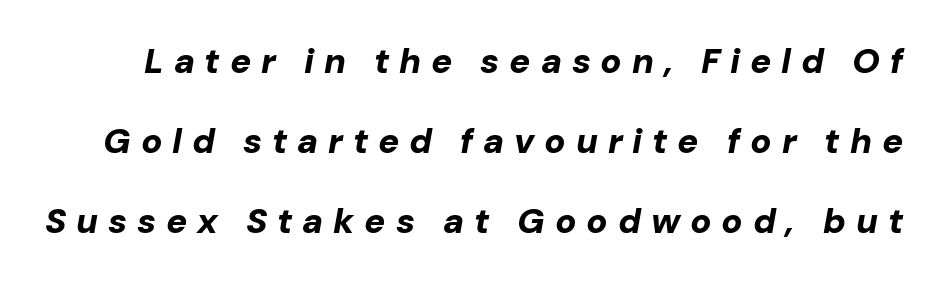
Q: Is the text bold? A: Yes.
Q: Is the text italic (slanted)? A: Yes, it leans right by about 10 degrees.
Q: Is the text underlined? A: No.
Q: Is the spacing between letters normal or unusually wide? A: Unusually wide.
Q: Is the spacing between lines tight, normal or loose? A: Loose.
Q: Width (condensed, normal, or wide)? A: Normal.
Q: Stroke contrast? A: Low.
Q: x-height? A: Medium.
Q: Monospaced? A: No.
